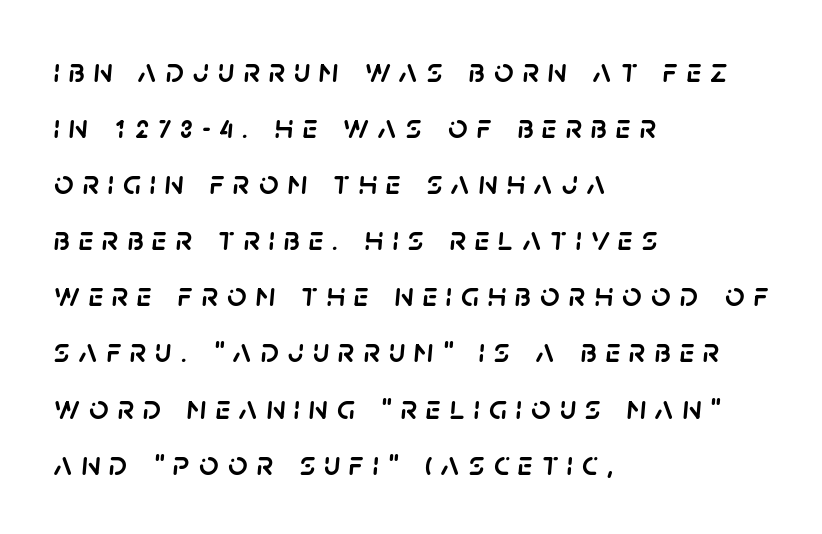
The image shows 34 px text type, italic (leaning right); set left-aligned, normal line spacing (1.65x), unusually wide letter spacing (+0.26 em), not underlined; low stroke contrast and a large x-height.
